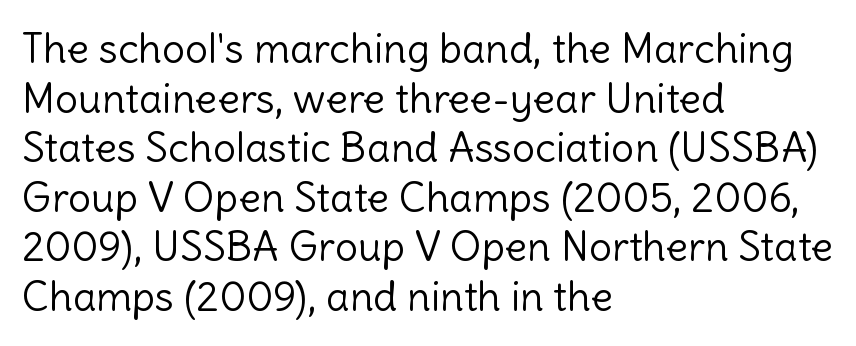
{"serif": "no", "italic": "no", "bold": "no", "weight": "light", "width": "normal", "x_height": "medium", "monospaced": "no", "underline": "no", "align": "left", "line_spacing_ratio": 1.21, "letter_spacing": "normal", "letter_spacing_em": 0.0, "glyph_px": 41}
